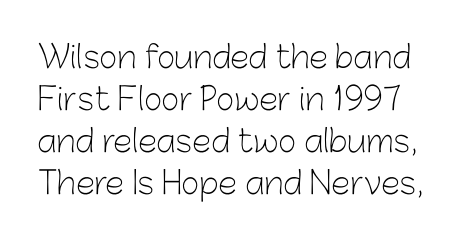
Q: Is the text bold? A: No.
Q: Is the text italic (slanted)? A: No, it is upright.
Q: Is the typeface a serif or a sans-serif typeface? A: Sans-serif.
Q: Is the text underlined? A: No.
Q: Is the spacing between letters normal or unusually wide? A: Normal.
Q: Is the spacing between lines tight, normal or loose? A: Normal.
Q: Width (condensed, normal, or wide)? A: Normal.
Q: Stroke contrast? A: Low.
Q: x-height? A: Medium.
Q: Monospaced? A: No.
